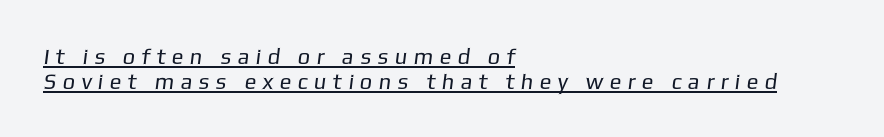
Q: Is the text bold? A: No.
Q: Is the text underlined? A: Yes.
Q: How is the paragraph aligned? A: Left-aligned.
Q: Is the spacing between letters normal or unusually wide? A: Unusually wide.
Q: Is the spacing between lines tight, normal or loose? A: Tight.
